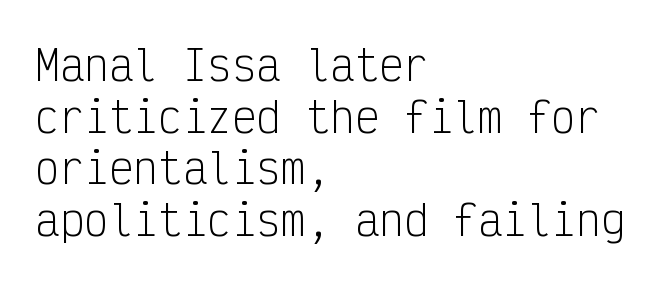
Every character here occupies the same horizontal width, giving the sample a typewriter-like rhythm. Where is the straight margin? On the left. This is sans-serif lettering, the kind often seen on screens and signage. The horizontal fit of the characters is conventional and even. On a weight scale, this lands at 450 or below.
